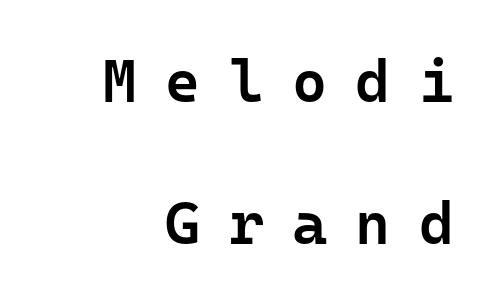
The image shows 60 px semibold sans-serif type, upright, monospaced; set loose line spacing (2.36x), unusually wide letter spacing (+0.47 em), not underlined; low stroke contrast and a medium x-height.
